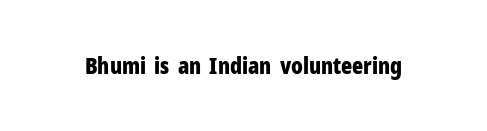
{"italic": "no", "bold": "yes", "underline": "no", "letter_spacing": "normal", "letter_spacing_em": 0.0, "glyph_px": 23}
